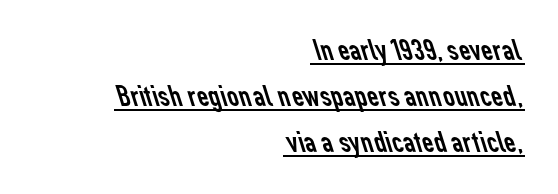
Q: Is the text bold? A: No.
Q: Is the typeface a serif or a sans-serif typeface? A: Sans-serif.
Q: Is the text underlined? A: Yes.
Q: How is the paragraph aligned? A: Right-aligned.
Q: Is the spacing between letters normal or unusually wide? A: Normal.
Q: Is the spacing between lines tight, normal or loose? A: Normal.
Q: Width (condensed, normal, or wide)? A: Normal.
Q: Stroke contrast? A: Low.
Q: x-height? A: Medium.
Q: Monospaced? A: No.
